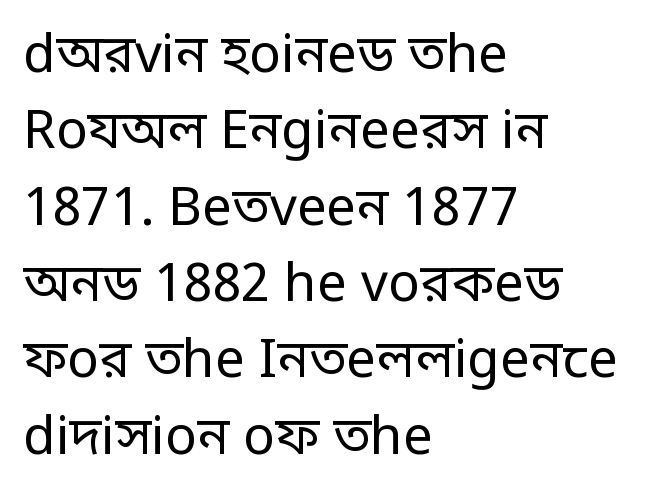
The characters display no serif detailing; their extremities are plain. Each line starts at the same left margin while the right side varies. If you drew a line through each stem, it would be perfectly vertical. Weight class: somewhere from thin through regular. The letters sit at their default tracking, neither squeezed nor spread. The block of text has a typical density, with ordinary space between rows.
